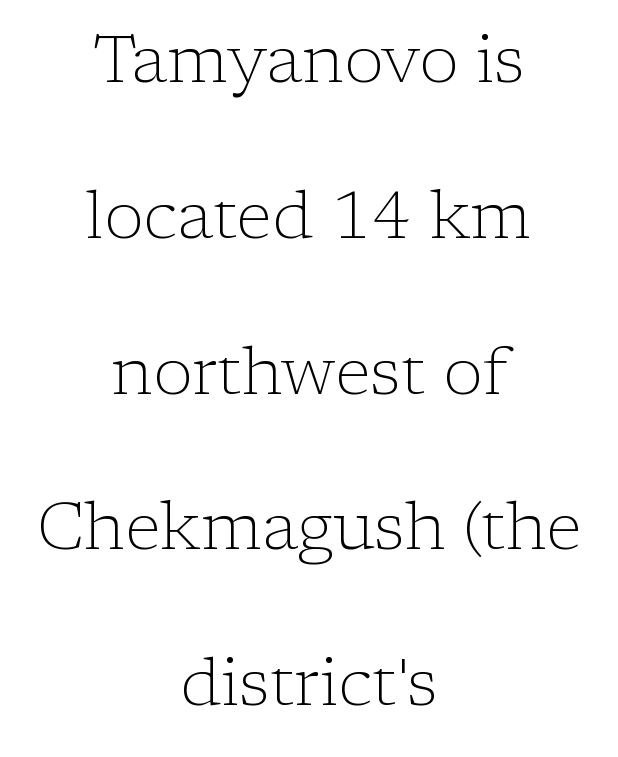
Q: Is the text bold? A: No.
Q: Is the text italic (slanted)? A: No, it is upright.
Q: Is the typeface a serif or a sans-serif typeface? A: Serif.
Q: Is the text underlined? A: No.
Q: How is the paragraph aligned? A: Centered.
Q: Is the spacing between letters normal or unusually wide? A: Normal.
Q: Is the spacing between lines tight, normal or loose? A: Loose.
Q: Width (condensed, normal, or wide)? A: Normal.
Q: Stroke contrast? A: Low.
Q: x-height? A: Medium.
Q: Monospaced? A: No.
